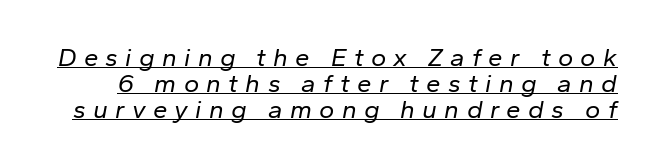
This sample trades vertical openness for compactness between lines. Students, note that the glyphs here are deliberately spaced far apart. The strokes carry an ordinary text weight at most. Every character sits at an angle, as italics do. The glyphs are accompanied by a horizontal stroke just below them.
